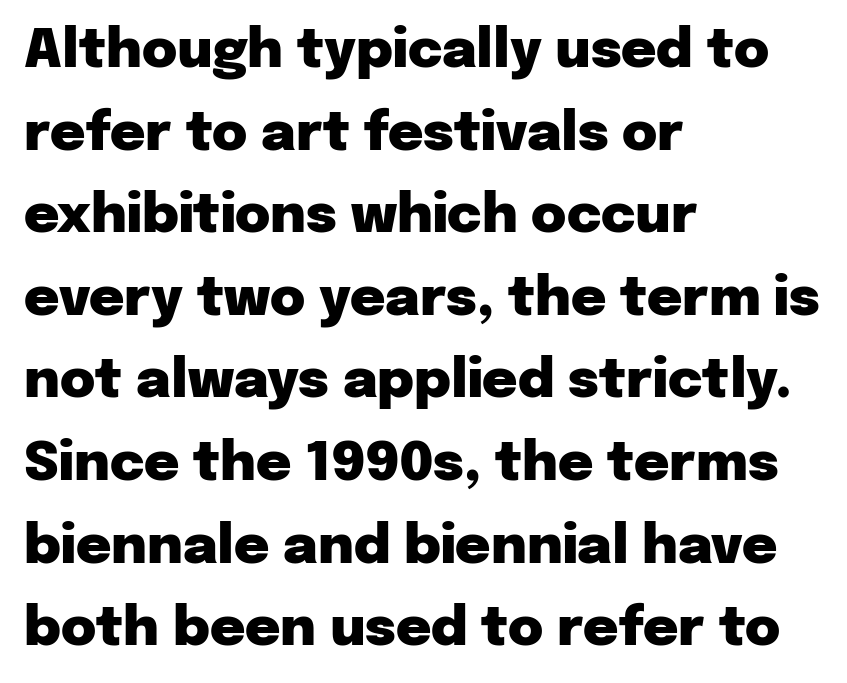
Q: Is the text bold? A: Yes.
Q: Is the text italic (slanted)? A: No, it is upright.
Q: Is the typeface a serif or a sans-serif typeface? A: Sans-serif.
Q: Is the text underlined? A: No.
Q: How is the paragraph aligned? A: Left-aligned.
Q: Is the spacing between letters normal or unusually wide? A: Normal.
Q: Is the spacing between lines tight, normal or loose? A: Normal.
Q: Width (condensed, normal, or wide)? A: Normal.
Q: Stroke contrast? A: Low.
Q: x-height? A: Medium.
Q: Monospaced? A: No.
